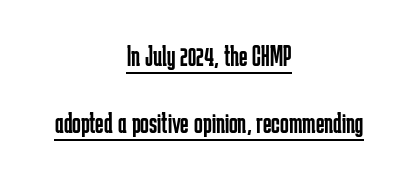
Q: Is the text bold? A: No.
Q: Is the text italic (slanted)? A: No, it is upright.
Q: Is the typeface a serif or a sans-serif typeface? A: Sans-serif.
Q: Is the text underlined? A: Yes.
Q: How is the paragraph aligned? A: Centered.
Q: Is the spacing between letters normal or unusually wide? A: Normal.
Q: Is the spacing between lines tight, normal or loose? A: Loose.
Q: Width (condensed, normal, or wide)? A: Condensed.
Q: Stroke contrast? A: Low.
Q: x-height? A: Medium.
Q: Monospaced? A: No.
